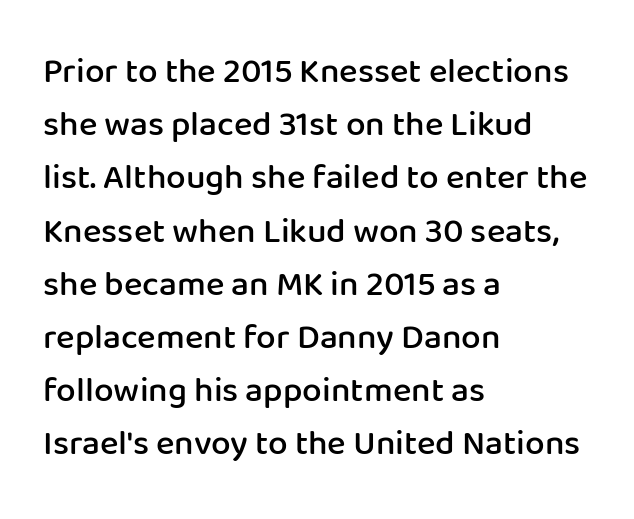
{"serif": "no", "italic": "no", "bold": "semi", "weight": "semibold", "width": "normal", "stroke_contrast": "low", "x_height": "medium", "monospaced": "no", "underline": "no", "align": "left", "line_spacing": "normal", "line_spacing_ratio": 1.52, "letter_spacing": "normal", "letter_spacing_em": 0.0, "glyph_px": 35}
